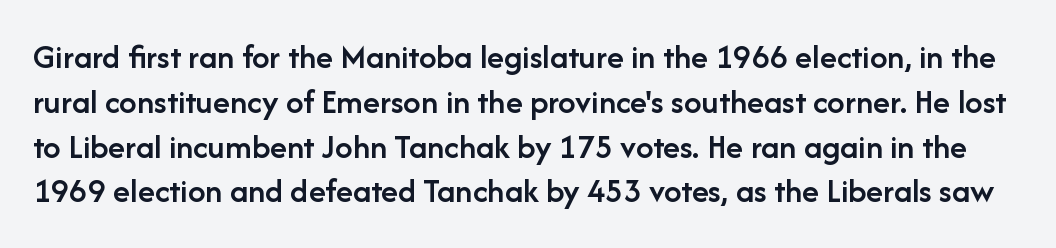
The passage shown has conventional tracking throughout. Weight check: semibold — heavier than regular, not quite bold. If you drew a line through each stem, it would be perfectly vertical. The zone under the glyphs is completely vacant.
